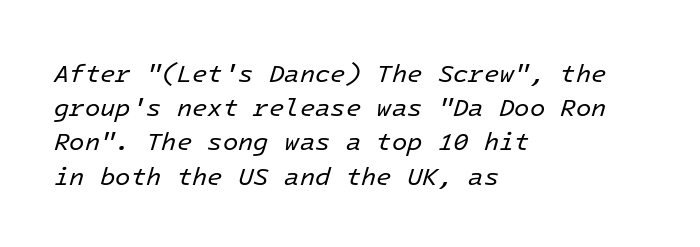
{"italic": "yes", "lean": "right", "slant_degrees": 16, "bold": "no", "underline": "no", "align": "left", "line_spacing": "normal", "line_spacing_ratio": 1.37, "letter_spacing": "normal", "letter_spacing_em": 0.0, "glyph_px": 25}
